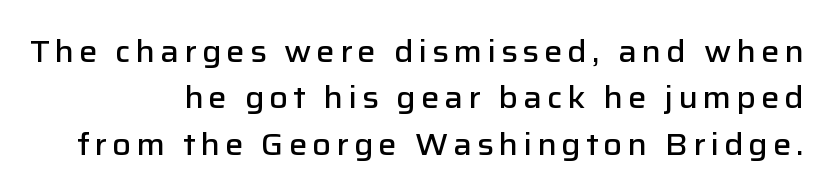
The specimen omits any rule beneath the text block's lines. The block of text has a typical density, with ordinary space between rows. To sum up the face: it is a sans, with no serifs. A roman cut, with each character standing at attention. Character widths vary here, with narrow letters taking less room than wide ones. I'd describe the lettering as semibold — firm but not a full bold.
